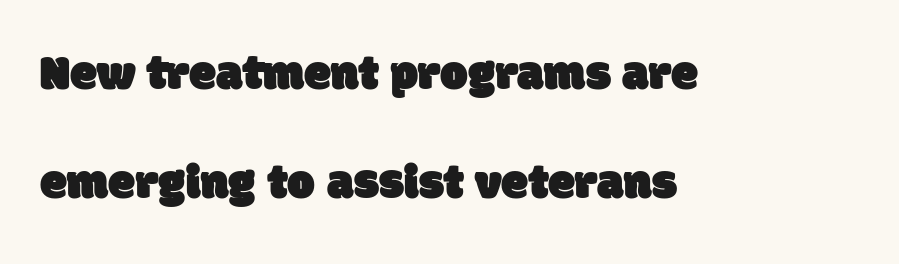
The image shows 49 px sans-serif type; set left-aligned, loose line spacing (2.22x), normal letter spacing, not underlined; low stroke contrast and a large x-height.
